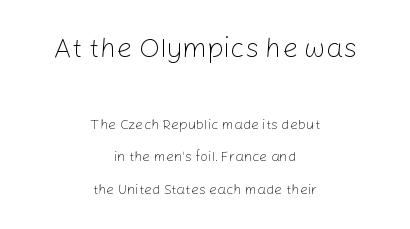
The line-height multiplier appears high, well above default. The font is comparable to plain body text, perhaps lighter. Here the designer chose a conventional face with non-uniform glyph widths. A typesetter would label this face a sans. The space beneath each line is pristine and unruled.
